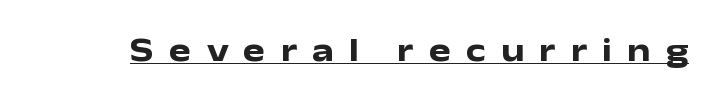
{"serif": "no", "italic": "no", "bold": "yes", "weight": "heavy", "width": "wide", "stroke_contrast": "low", "x_height": "medium", "monospaced": "no", "underline": "yes", "letter_spacing": "wide", "letter_spacing_em": 0.45, "glyph_px": 33}
